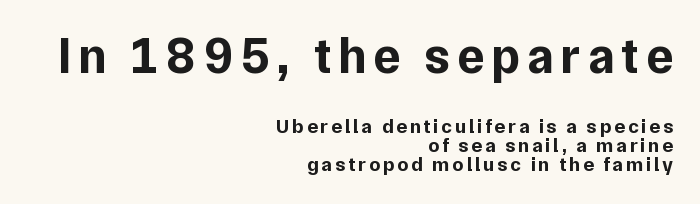
The image shows 50 px bold sans-serif type, upright; set right-aligned, tight line spacing (0.95x), not underlined; the first (top) block is 2.5x larger; low stroke contrast and a medium x-height.
